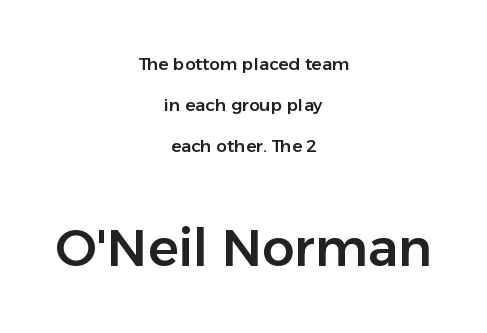
The image shows 51 px sans-serif type, upright; set centered, loose line spacing (2.4x), normal letter spacing, not underlined; the second (bottom) block is 3.0x larger; low stroke contrast and a medium x-height.
